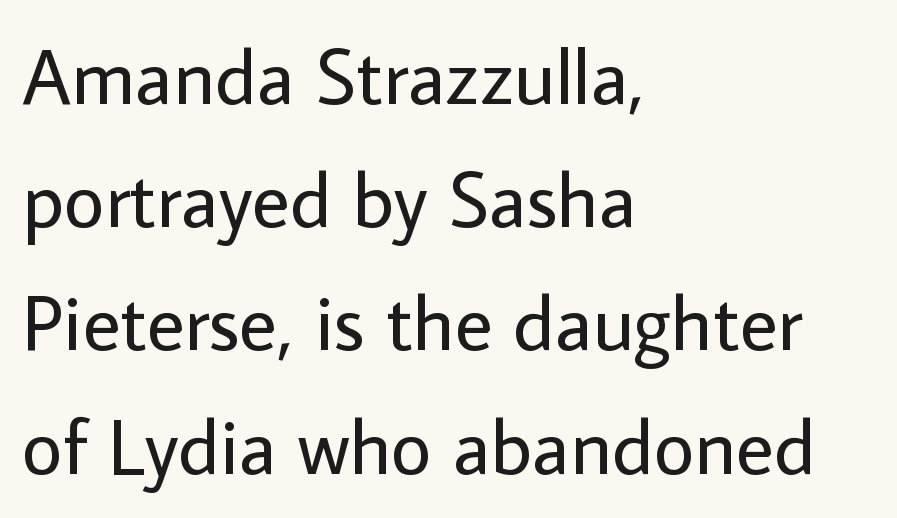
Bare-footed words on every line. Reading down the column, the eye jumps a familiar distance to each next line. Stems and bowls with no extra thickness — not bold. The axis of the letterforms is exactly vertical.
